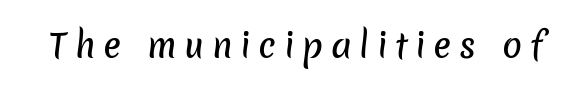
Q: Is the typeface a serif or a sans-serif typeface? A: Sans-serif.
Q: Is the text underlined? A: No.
Q: Is the spacing between letters normal or unusually wide? A: Unusually wide.
Q: Width (condensed, normal, or wide)? A: Normal.
Q: Stroke contrast? A: Low.
Q: x-height? A: Medium.
Q: Monospaced? A: No.
